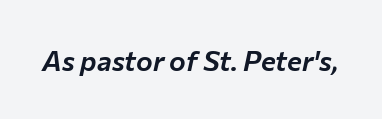
Nobody drew a line under any word here. These lines are rendered in a variable-pitch font. Does the lettering tilt? It does — this is italic. Between one letter and the next there's only the usual sliver of space.
